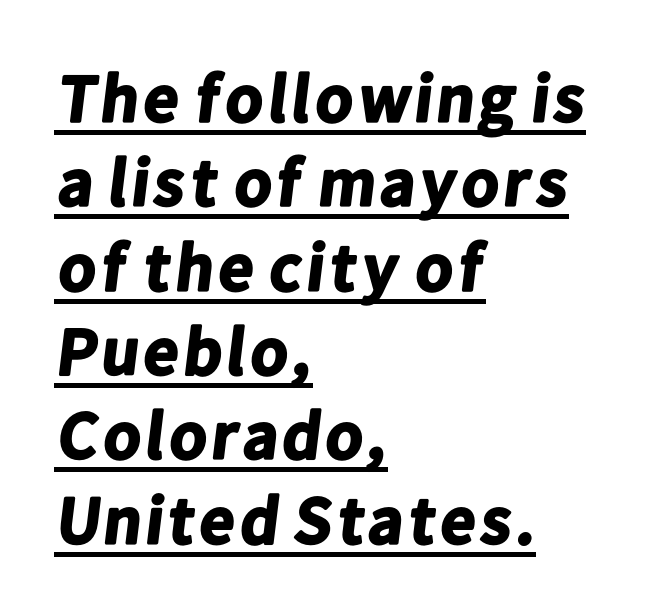
The image shows 68 px bold sans-serif type; set left-aligned, line spacing 1.24x, normal letter spacing, underlined; low stroke contrast and a medium x-height.
